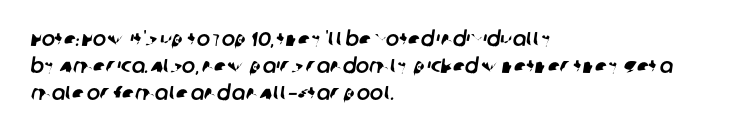
The image shows 20 px text type; set left-aligned, normal line spacing (1.34x), normal letter spacing, not underlined.
